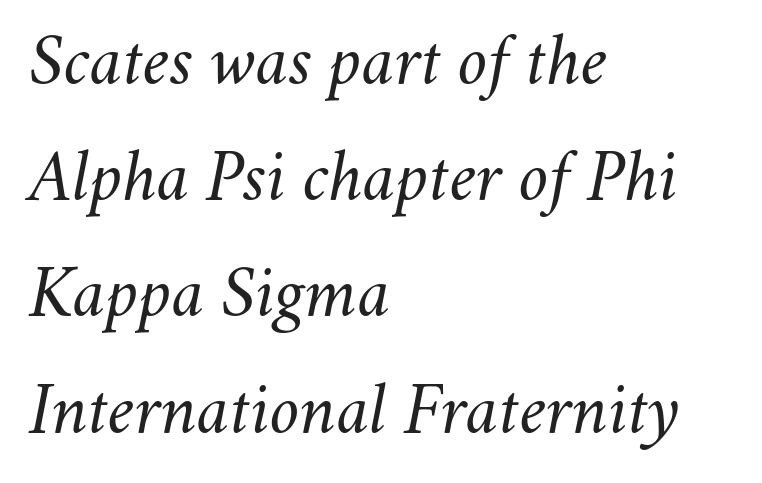
The image shows 75 px light type, italic (leaning right); set left-aligned, normal line spacing (1.55x), normal letter spacing, not underlined; medium stroke contrast and a small x-height.
